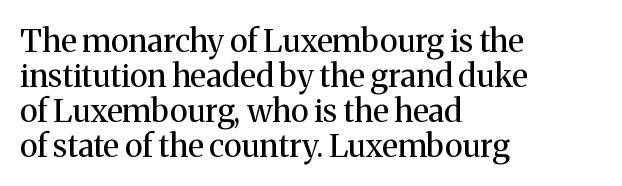
Italic: no, the glyphs are upright roman. Short and long lines alike share a common starting point at left. The space between consecutive lines is stingy. Varying glyph widths throughout — classic text-font behaviour.
